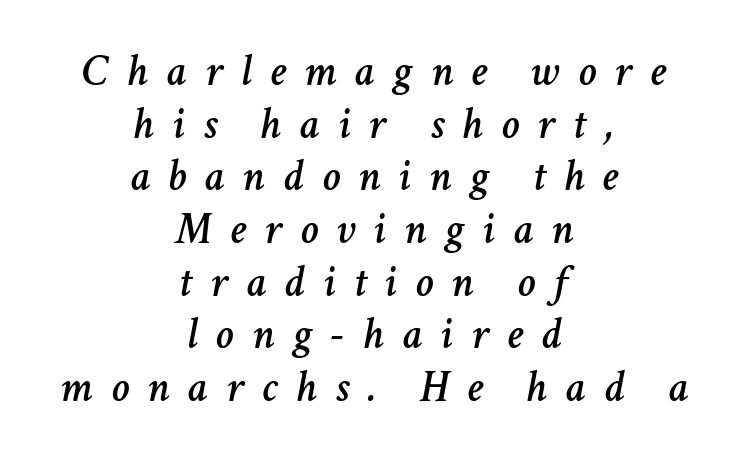
Q: Is the text italic (slanted)? A: Yes, it leans right by about 11 degrees.
Q: Is the text underlined? A: No.
Q: How is the paragraph aligned? A: Centered.
Q: Is the spacing between letters normal or unusually wide? A: Unusually wide.
Q: Width (condensed, normal, or wide)? A: Normal.
Q: Stroke contrast? A: Low.
Q: x-height? A: Medium.
Q: Monospaced? A: No.
